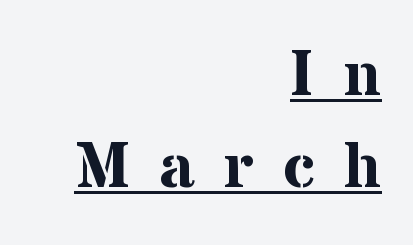
The image shows 64 px bold serif type, upright; set right-aligned, normal line spacing (1.43x), unusually wide letter spacing (+0.46 em), underlined; medium stroke contrast and a medium x-height.
